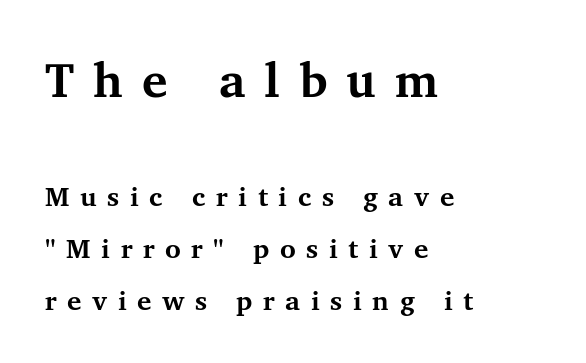
Vertical strokes here are truly vertical. The space between consecutive lines is lavish. The paragraph has a hard left edge and a soft right edge. Size hierarchy here favors the leading block over the trailing one. This rendering employs a face with finishing strokes, i.e., a serif. Tracking here is generous; glyphs stand well apart from one another.
